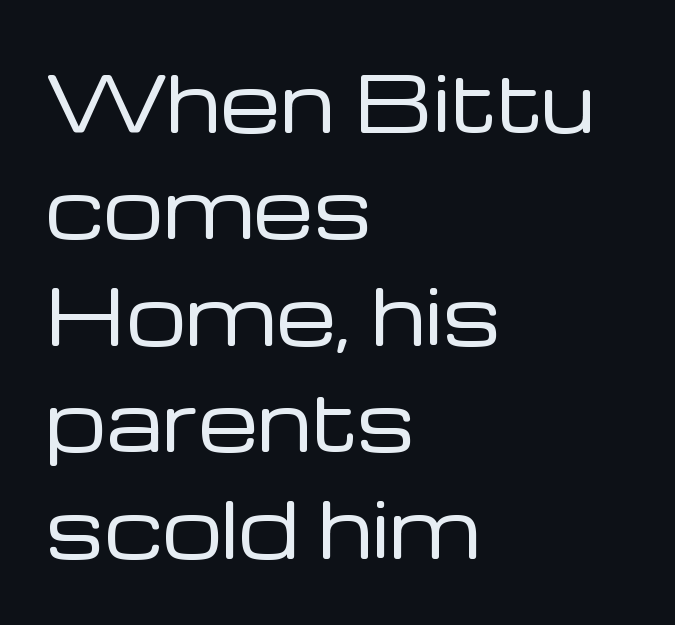
The image shows 76 px regular-weight sans-serif type, upright; set left-aligned, normal line spacing (1.4x), normal letter spacing, not underlined; low stroke contrast and a medium x-height.
